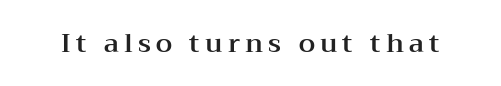
The image shows 26 px text type, upright; set unusually wide letter spacing (+0.2 em), not underlined.
